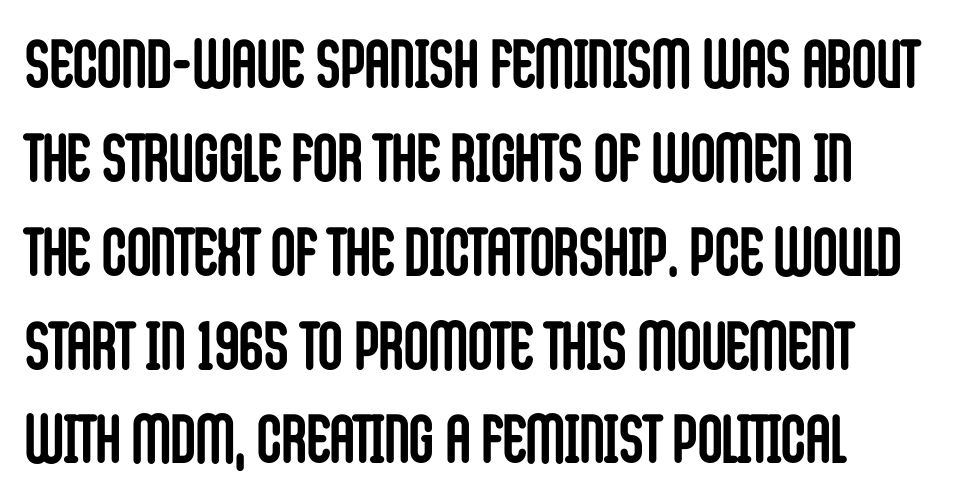
The image shows 68 px semibold, condensed sans-serif type, upright; set left-aligned, normal line spacing (1.38x), normal letter spacing, not underlined; low stroke contrast and a large x-height.
